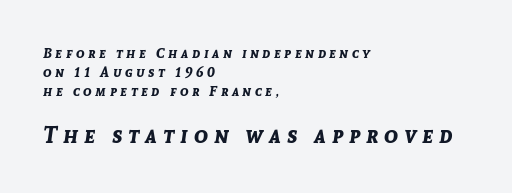
The image shows 23 px bold type, italic (leaning right); set left-aligned, normal line spacing (1.37x), unusually wide letter spacing (+0.26 em), not underlined; the second (bottom) block is 1.64x larger.
